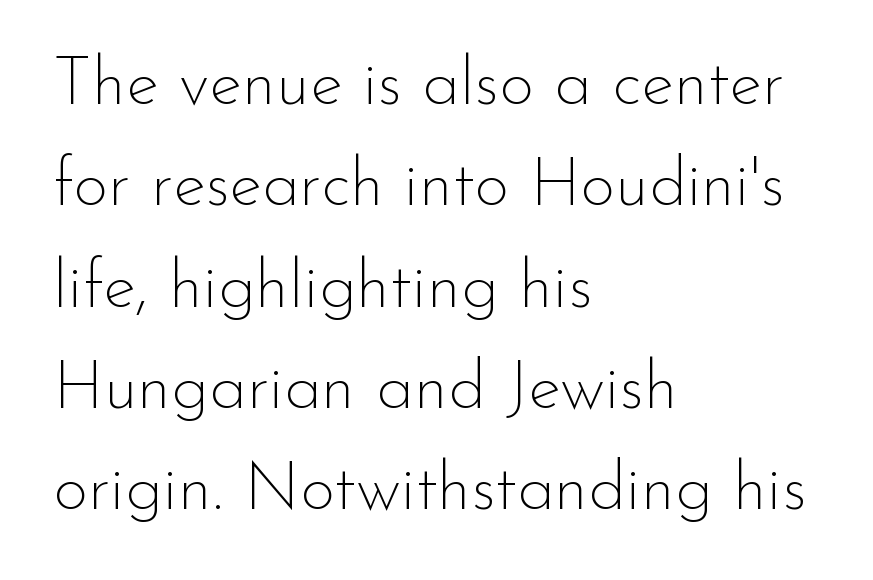
Character widths vary here, with narrow letters taking less room than wide ones. A typesetter would label this face a sans. Stems here are at most as thick as an everyday book face. The strip under each line holds only bare page.
